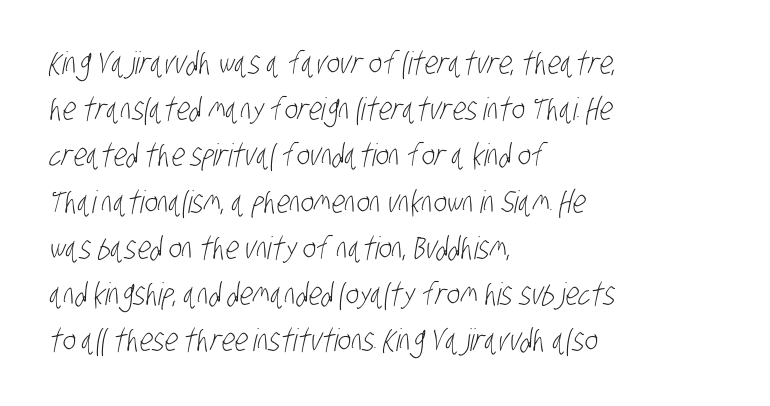
Descenders hang freely into open space. Left-aligned paragraph, ragged on the right. Think standard paragraph weight, or any step lighter than that. The rendering uses a moderate line-height, typical for paragraphs. Nothing sits at the stroke ends, so this counts as sans-serif. Nobody touched the tracking dial on this one.
